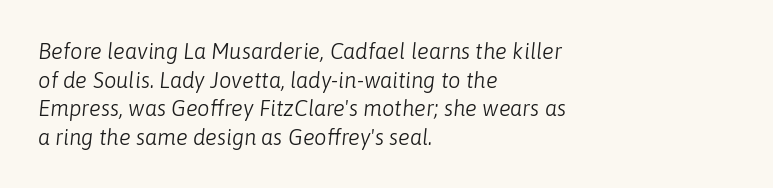
Q: Is the text bold? A: No.
Q: Is the text italic (slanted)? A: Yes, it leans right by about 6 degrees.
Q: Is the text underlined? A: No.
Q: How is the paragraph aligned? A: Left-aligned.
Q: Is the spacing between letters normal or unusually wide? A: Normal.
Q: Is the spacing between lines tight, normal or loose? A: Normal.
